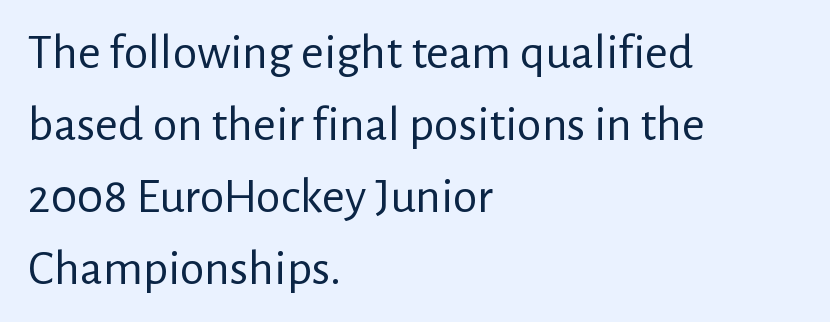
The image shows 50 px regular-weight sans-serif type, upright; set left-aligned, normal line spacing (1.44x), normal letter spacing, not underlined; low stroke contrast and a medium x-height.
